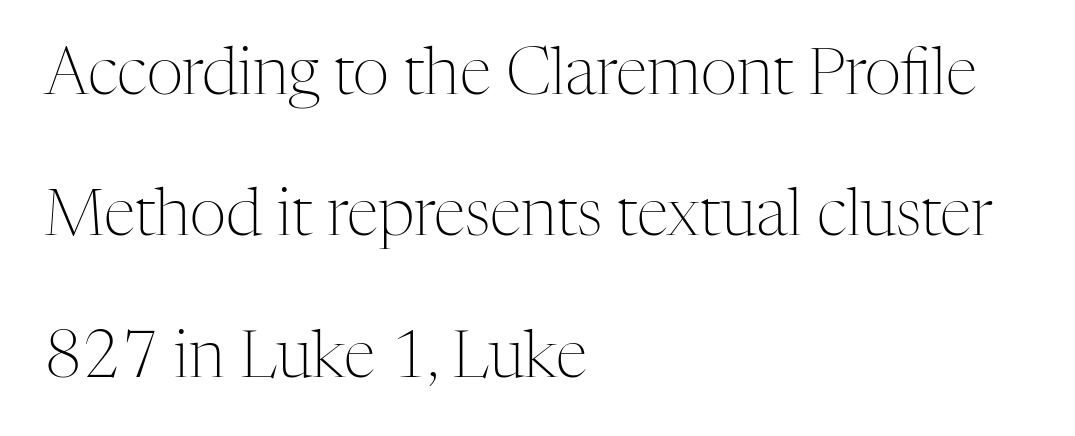
{"serif": "yes", "italic": "no", "bold": "no", "weight": "light", "width": "normal", "stroke_contrast": "medium", "x_height": "medium", "monospaced": "no", "underline": "no", "align": "left", "line_spacing": "loose", "line_spacing_ratio": 2.21, "letter_spacing": "normal", "letter_spacing_em": 0.0, "glyph_px": 64}
